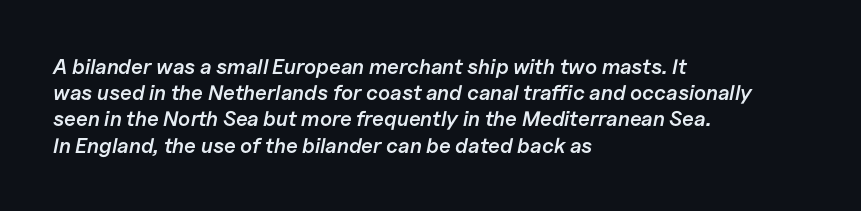
You can tell it's italic because the verticals aren't actually vertical. In terms of weight, the rendering is demibold, just under bold. Here the glyphs are tracked normally, forming tight word shapes. No word sits above an underline. Horizontally, the lines are justified to the leading edge only. The block of text has a typical density, with ordinary space between rows.
